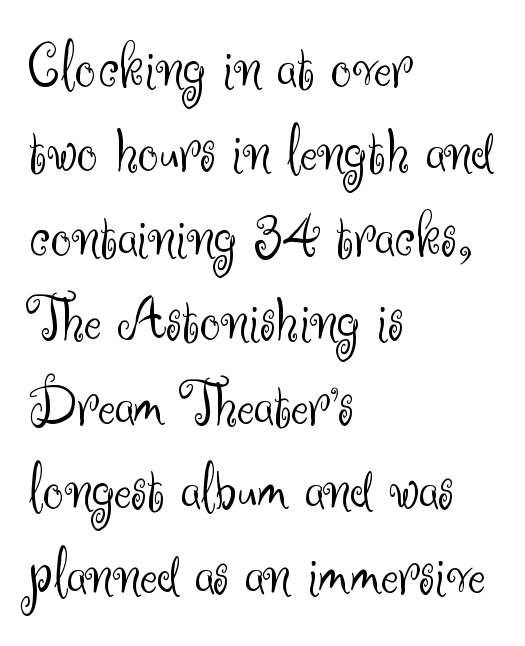
Q: Is the text bold? A: No.
Q: Is the text italic (slanted)? A: No, it is upright.
Q: Is the typeface a serif or a sans-serif typeface? A: Sans-serif.
Q: Is the text underlined? A: No.
Q: How is the paragraph aligned? A: Left-aligned.
Q: Is the spacing between letters normal or unusually wide? A: Normal.
Q: Is the spacing between lines tight, normal or loose? A: Normal.
Q: Width (condensed, normal, or wide)? A: Normal.
Q: Stroke contrast? A: Medium.
Q: x-height? A: Small.
Q: Monospaced? A: No.
